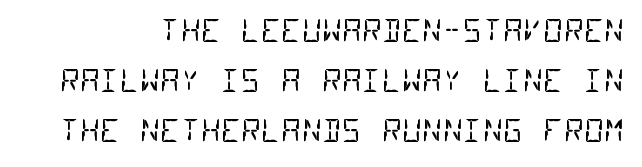
Between one letter and the next there's only the usual sliver of space. The letters march in equal steps, a hallmark of fixed-pitch type. Letters have the restrained weight of plain body copy at most. The typeface chosen for these lines omits serifs. Check the space under the baseline: it is left empty.
